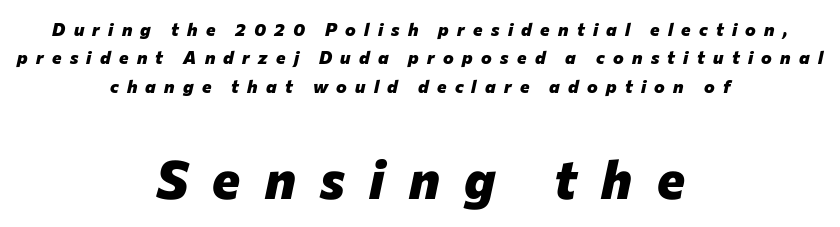
These words are printed bold, with thick strokes throughout. Lines of text with bare space underneath. Does the lettering tilt? It does — this is italic. Tracking value appears strongly positive — letters spread wide. What's the leading like? Ordinary, nothing unusual.
